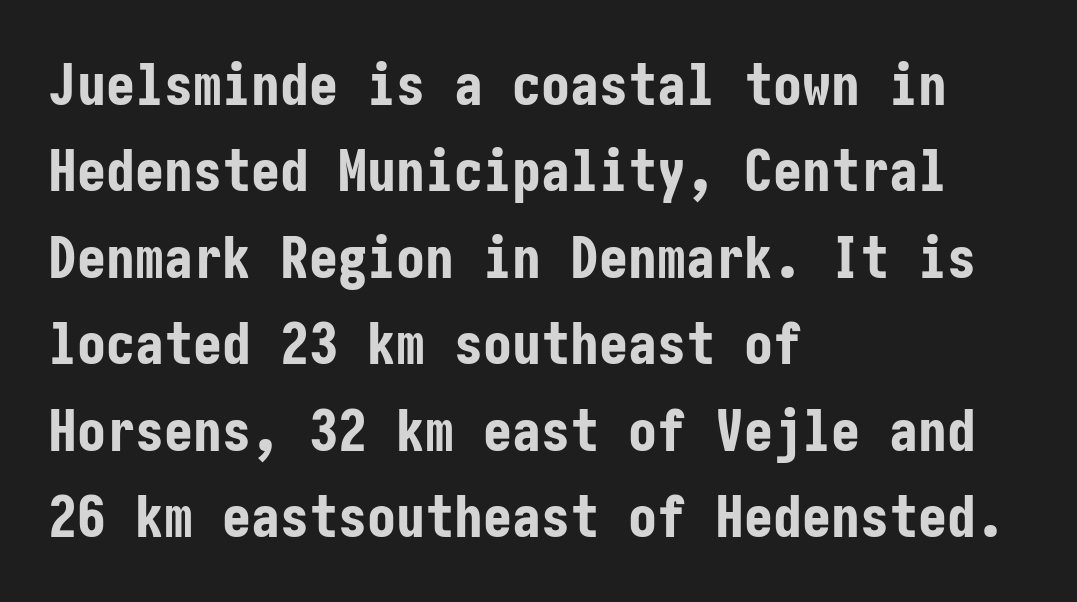
The rows are spaced the way most documents space them. Typographically, this falls in the sans-serif category. Beneath every word, the page is bare. Typeset ragged right — the left edge is the straight one.
